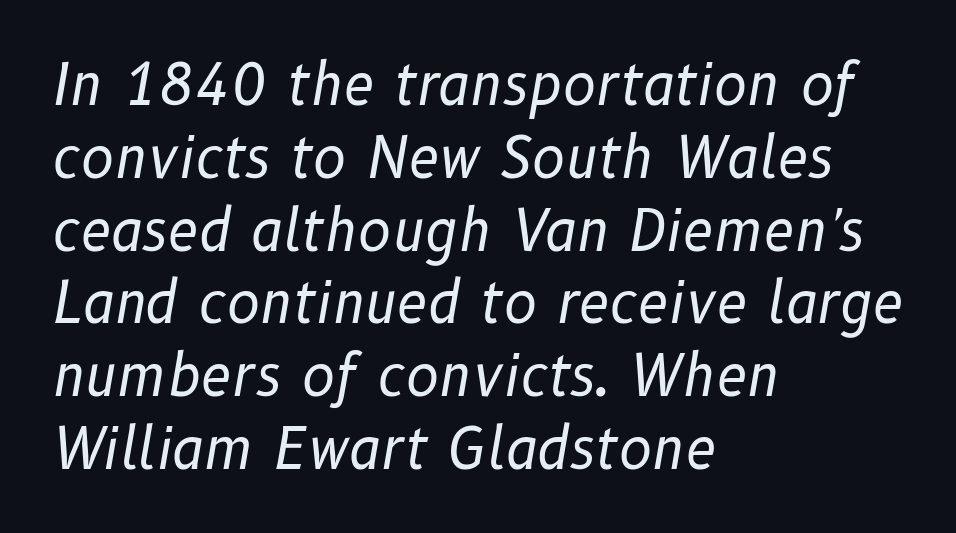
The image shows 56 px regular-weight type, italic (leaning right); set left-aligned, normal line spacing (1.3x), normal letter spacing, not underlined; low stroke contrast and a medium x-height.
